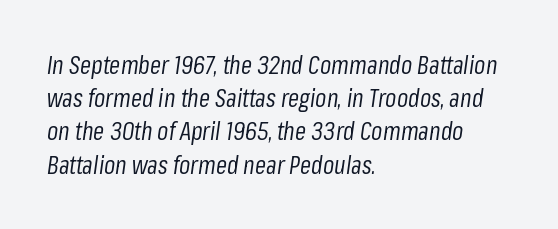
Q: Is the text bold? A: No.
Q: Is the text italic (slanted)? A: Yes, it leans right by about 8 degrees.
Q: Is the text underlined? A: No.
Q: How is the paragraph aligned? A: Left-aligned.
Q: Is the spacing between letters normal or unusually wide? A: Normal.
Q: Is the spacing between lines tight, normal or loose? A: Normal.
